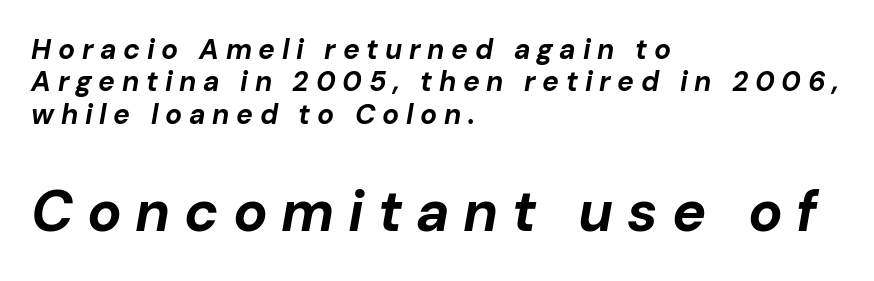
Q: Is the text bold? A: Yes.
Q: Is the text italic (slanted)? A: Yes, it leans right by about 10 degrees.
Q: Is the text underlined? A: No.
Q: How is the paragraph aligned? A: Left-aligned.
Q: Is the spacing between letters normal or unusually wide? A: Unusually wide.
Q: Which block of text is set in a larger size, the first (top) or the second (bottom)? A: The second (bottom) one.
Q: Width (condensed, normal, or wide)? A: Normal.
Q: Stroke contrast? A: Low.
Q: x-height? A: Medium.
Q: Monospaced? A: No.
